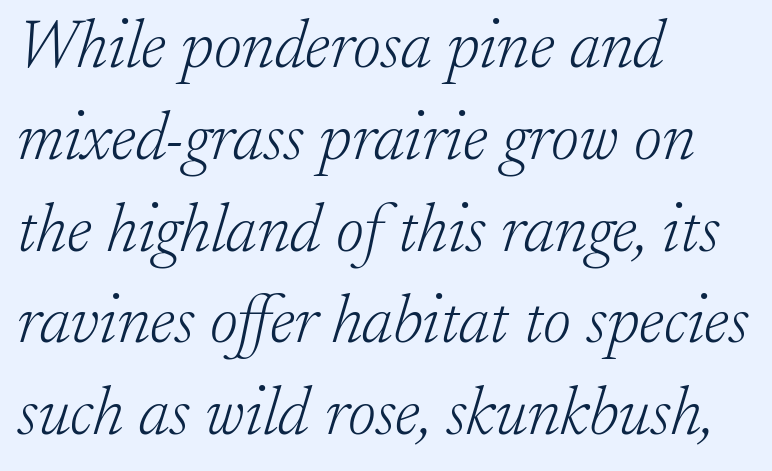
Vertically, the passage feels balanced, rows spaced as you'd expect. Short and long lines alike share a common starting point at left. In terms of letterspacing, this is plain default setting. A typesetter would call this proportional, since set widths differ per character. The space beneath each line is pristine and unruled.
